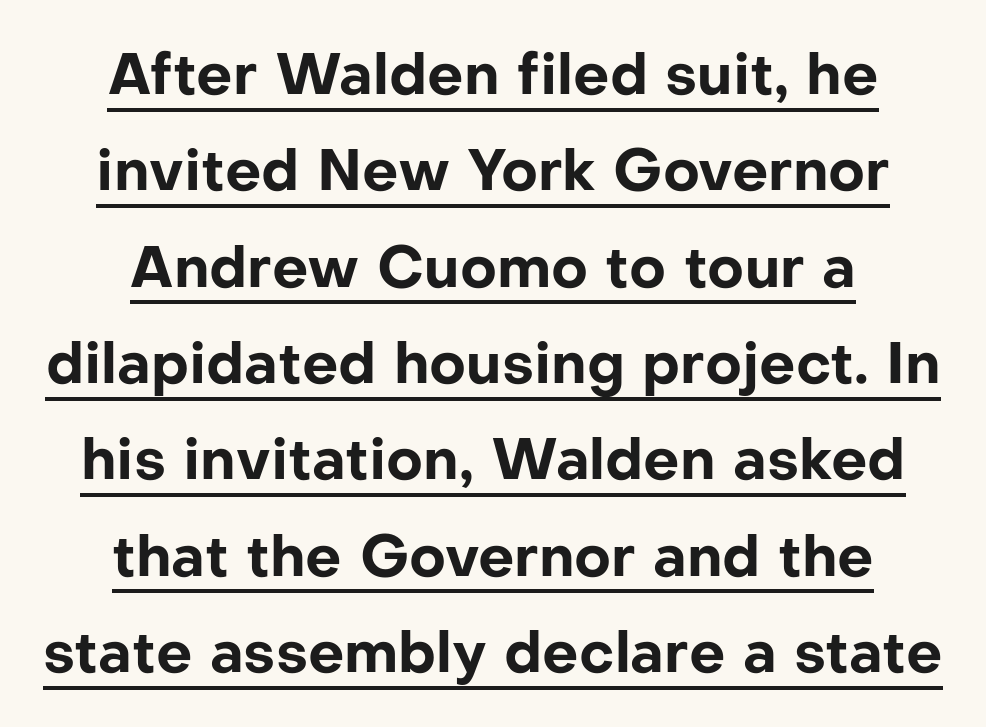
Q: Is the text bold? A: Yes.
Q: Is the text italic (slanted)? A: No, it is upright.
Q: Is the typeface a serif or a sans-serif typeface? A: Sans-serif.
Q: Is the text underlined? A: Yes.
Q: How is the paragraph aligned? A: Centered.
Q: Is the spacing between letters normal or unusually wide? A: Normal.
Q: Is the spacing between lines tight, normal or loose? A: Normal.
Q: Width (condensed, normal, or wide)? A: Normal.
Q: Stroke contrast? A: Low.
Q: x-height? A: Medium.
Q: Monospaced? A: No.
